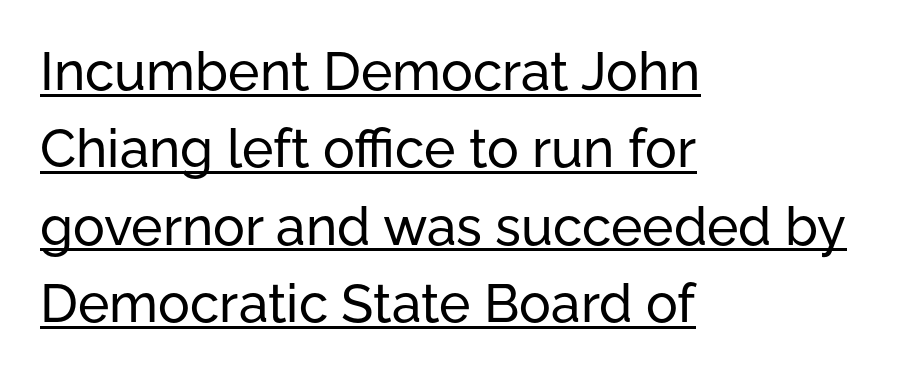
The image shows 53 px sans-serif type, upright; set left-aligned, normal line spacing (1.46x), normal letter spacing, underlined; low stroke contrast and a medium x-height.
